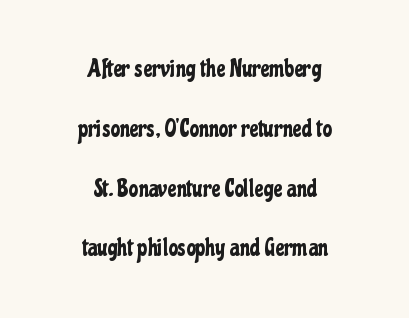
Glance below the letters and you will spot only blank space. If you drew a line through each stem, it would be perfectly vertical. Honestly, the rows look like they've been pulled way apart. This sample uses plain, unmodified letter spacing.
